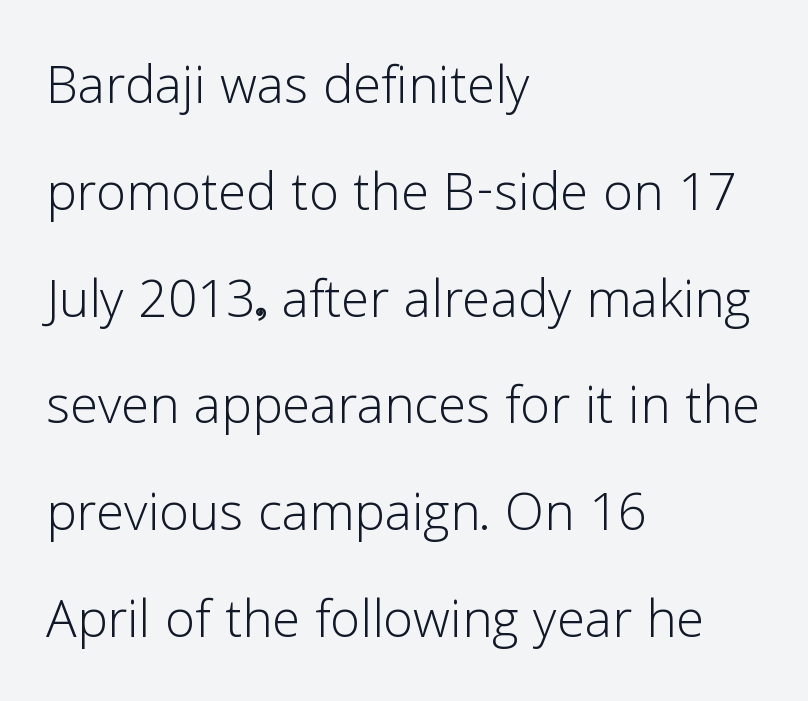
The image shows 68 px light sans-serif type, upright; set left-aligned, normal line spacing (1.57x), normal letter spacing, not underlined; low stroke contrast and a medium x-height.
